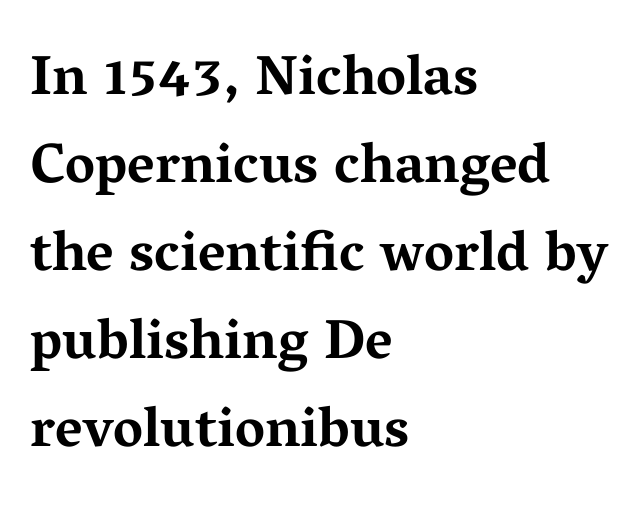
Letters rest on an invisible, unmarked baseline. The letters advance in unequal steps, a hallmark of proportional type. Tall strokes in this sample are plumb rather than angled. The letters sit at their default tracking, neither squeezed nor spread. Caption: bold face, heavy strokes. The compositor pushed each line to the left boundary.
